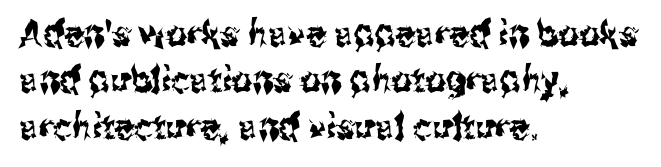
Q: Is the text italic (slanted)? A: No, it is upright.
Q: Is the typeface a serif or a sans-serif typeface? A: Sans-serif.
Q: Is the text underlined? A: No.
Q: How is the paragraph aligned? A: Left-aligned.
Q: Is the spacing between letters normal or unusually wide? A: Normal.
Q: Is the spacing between lines tight, normal or loose? A: Normal.
Q: Width (condensed, normal, or wide)? A: Condensed.
Q: Stroke contrast? A: Medium.
Q: x-height? A: Medium.
Q: Monospaced? A: No.
